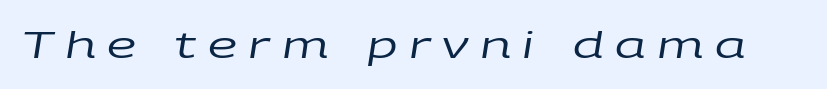
{"italic": "yes", "lean": "right", "slant_degrees": 9, "bold": "no", "weight": "regular", "width": "wide", "stroke_contrast": "low", "x_height": "large", "monospaced": "no", "underline": "no", "letter_spacing": "wide", "letter_spacing_em": 0.31, "glyph_px": 37}
